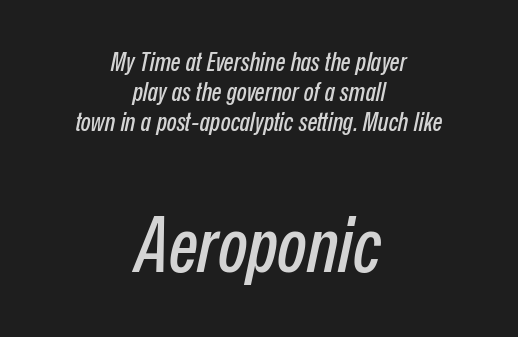
Q: Is the text italic (slanted)? A: Yes, it leans right by about 12 degrees.
Q: Is the text underlined? A: No.
Q: How is the paragraph aligned? A: Centered.
Q: Is the spacing between letters normal or unusually wide? A: Normal.
Q: Which block of text is set in a larger size, the first (top) or the second (bottom)? A: The second (bottom) one.
Q: Width (condensed, normal, or wide)? A: Condensed.
Q: Stroke contrast? A: Low.
Q: x-height? A: Medium.
Q: Monospaced? A: No.
